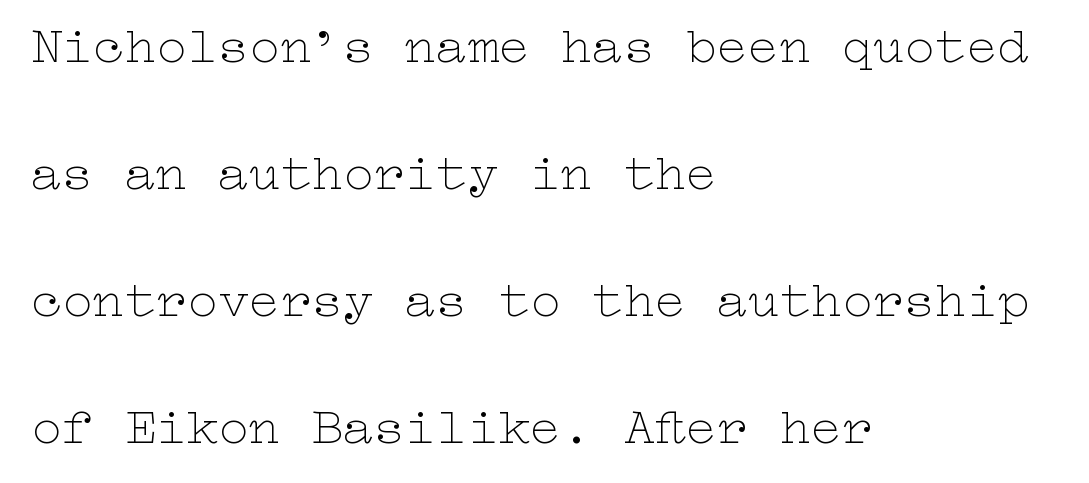
The image shows 52 px thin, wide type, upright; set left-aligned, loose line spacing (2.44x), normal letter spacing, not underlined; low stroke contrast and a medium x-height.
